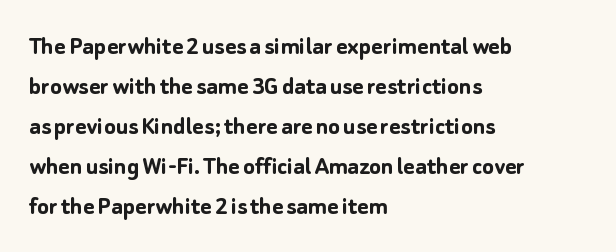
{"italic": "no", "bold": "yes", "underline": "no", "align": "left", "line_spacing": "normal", "line_spacing_ratio": 1.48, "letter_spacing": "normal", "letter_spacing_em": 0.0, "glyph_px": 27}
